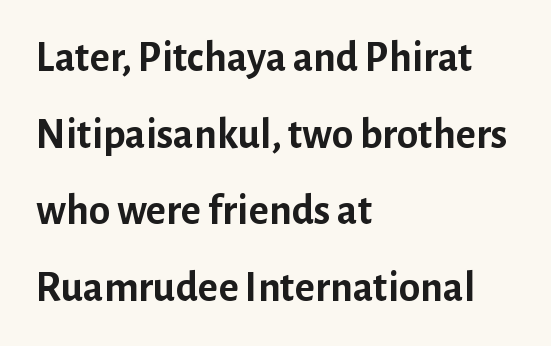
The image shows 43 px semibold sans-serif type, upright; set left-aligned, line spacing 1.78x, normal letter spacing, not underlined; low stroke contrast and a medium x-height.
